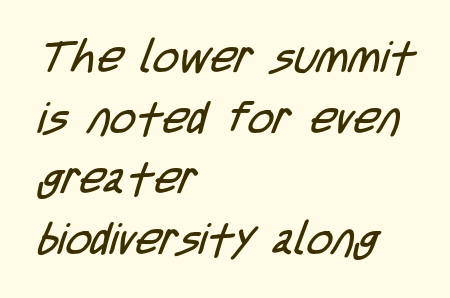
Q: Is the text bold? A: No.
Q: Is the typeface a serif or a sans-serif typeface? A: Sans-serif.
Q: Is the text underlined? A: No.
Q: How is the paragraph aligned? A: Left-aligned.
Q: Is the spacing between letters normal or unusually wide? A: Normal.
Q: Is the spacing between lines tight, normal or loose? A: Normal.
Q: Width (condensed, normal, or wide)? A: Condensed.
Q: Stroke contrast? A: Low.
Q: x-height? A: Large.
Q: Monospaced? A: No.
